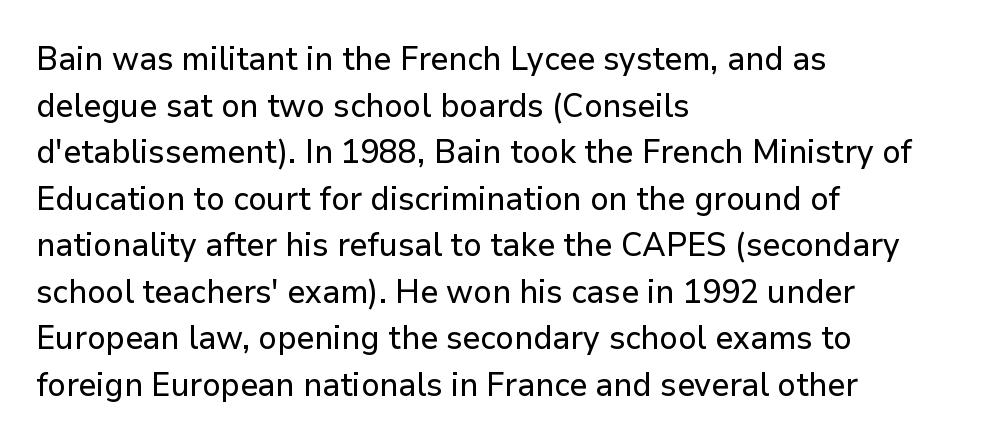
The image shows 33 px sans-serif type, upright; set left-aligned, normal line spacing (1.41x), normal letter spacing, not underlined; low stroke contrast and a medium x-height.
